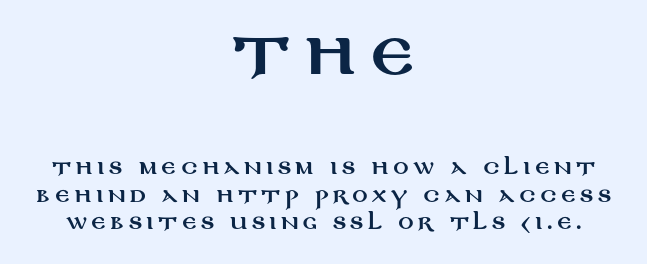
Q: Is the text italic (slanted)? A: No, it is upright.
Q: Is the typeface a serif or a sans-serif typeface? A: Sans-serif.
Q: Is the text underlined? A: No.
Q: How is the paragraph aligned? A: Centered.
Q: Is the spacing between letters normal or unusually wide? A: Unusually wide.
Q: Is the spacing between lines tight, normal or loose? A: Normal.
Q: Which block of text is set in a larger size, the first (top) or the second (bottom)? A: The first (top) one.
Q: Width (condensed, normal, or wide)? A: Wide.
Q: Stroke contrast? A: Medium.
Q: x-height? A: Large.
Q: Monospaced? A: No.
